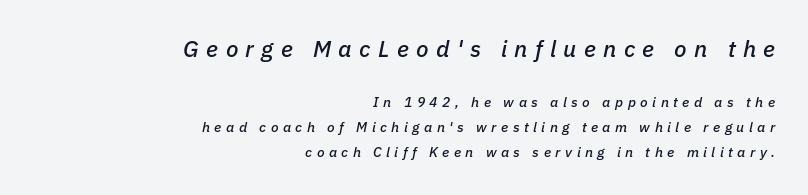
The image shows 23 px text type, italic (leaning right); set right-aligned, line spacing 1.78x, unusually wide letter spacing (+0.32 em), not underlined; the first (top) block is 1.64x larger.
